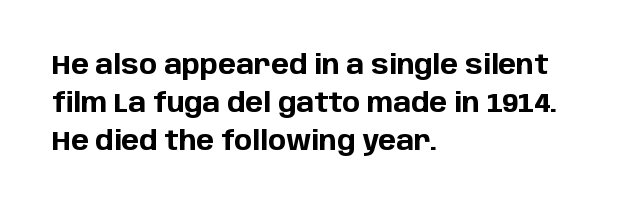
Nothing unusual about the tracking: characters are spaced as the font intends. Glance below the letters and you will spot only blank space. Designer's note — italics off, roman on. Alignment: flush left.
